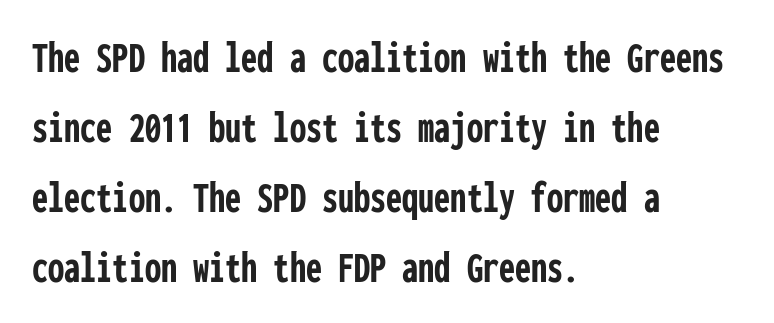
Q: Is the text bold? A: Yes.
Q: Is the text italic (slanted)? A: No, it is upright.
Q: Is the typeface a serif or a sans-serif typeface? A: Sans-serif.
Q: Is the text underlined? A: No.
Q: How is the paragraph aligned? A: Left-aligned.
Q: Is the spacing between letters normal or unusually wide? A: Normal.
Q: Is the spacing between lines tight, normal or loose? A: Normal.
Q: Width (condensed, normal, or wide)? A: Condensed.
Q: Stroke contrast? A: Low.
Q: x-height? A: Medium.
Q: Monospaced? A: Yes.
